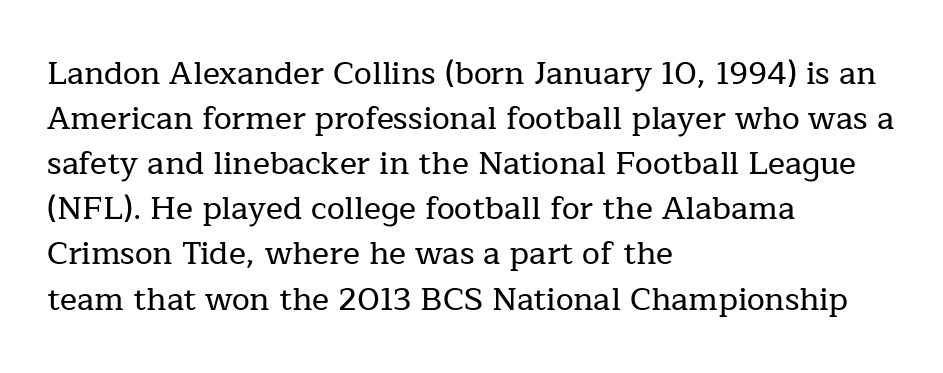
The image shows 32 px serif type, upright; set left-aligned, normal line spacing (1.41x), normal letter spacing, not underlined; low stroke contrast and a medium x-height.
